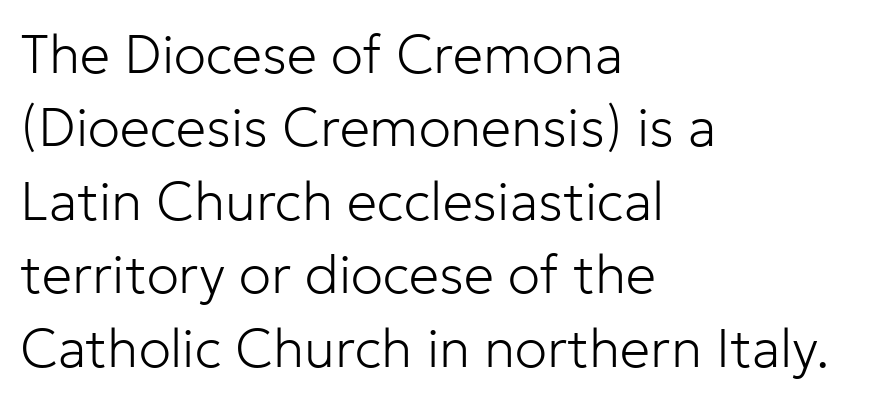
Q: Is the text bold? A: No.
Q: Is the text italic (slanted)? A: No, it is upright.
Q: Is the typeface a serif or a sans-serif typeface? A: Sans-serif.
Q: Is the text underlined? A: No.
Q: How is the paragraph aligned? A: Left-aligned.
Q: Is the spacing between letters normal or unusually wide? A: Normal.
Q: Is the spacing between lines tight, normal or loose? A: Normal.
Q: Width (condensed, normal, or wide)? A: Normal.
Q: Stroke contrast? A: Low.
Q: x-height? A: Medium.
Q: Monospaced? A: No.
